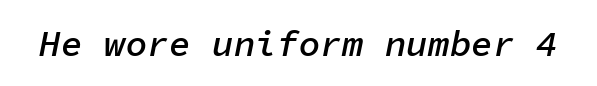
Q: Is the text bold? A: Semi-bold.
Q: Is the text italic (slanted)? A: Yes, it leans right by about 11 degrees.
Q: Is the text underlined? A: No.
Q: Is the spacing between letters normal or unusually wide? A: Normal.
Q: Width (condensed, normal, or wide)? A: Normal.
Q: Stroke contrast? A: Low.
Q: x-height? A: Medium.
Q: Monospaced? A: Yes.
